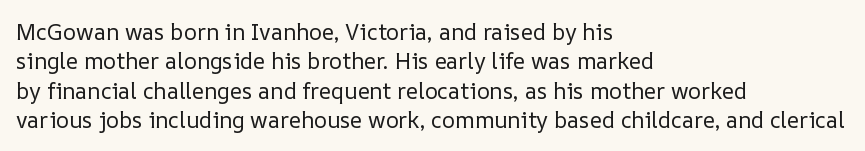
Q: Is the text bold? A: No.
Q: Is the text italic (slanted)? A: No, it is upright.
Q: Is the text underlined? A: No.
Q: How is the paragraph aligned? A: Left-aligned.
Q: Is the spacing between letters normal or unusually wide? A: Normal.
Q: Is the spacing between lines tight, normal or loose? A: Normal.
